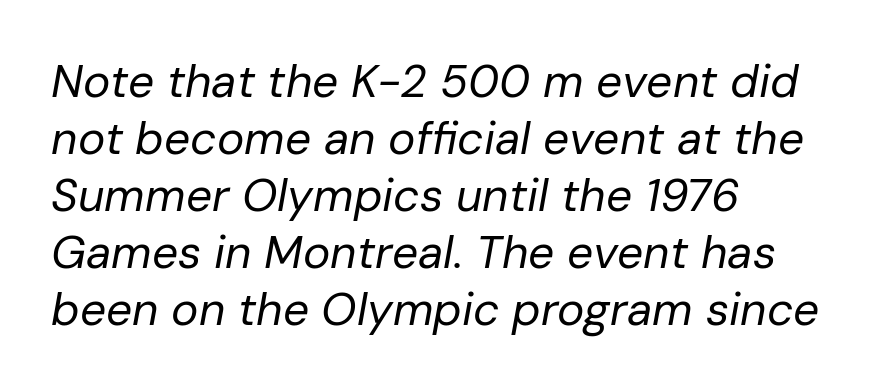
Type without underlining. These glyphs show unthickened strokes, regular width or finer. The rendering uses natural spacing where letterforms have individual widths. If you drew a line through each stem, it would be angled. Is the block centered? No — it sits flush against the left margin.
